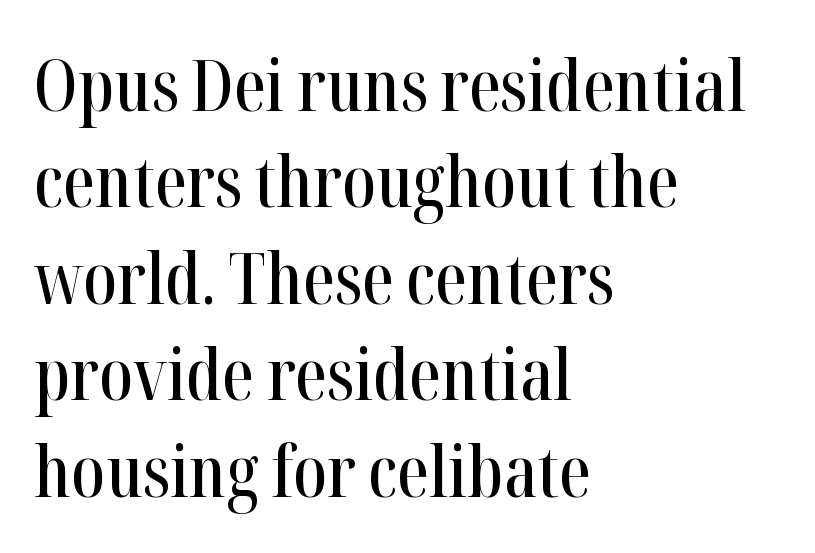
Note the varied advance widths — an 'i' is clearly narrower than an 'm'. Check under the words: just untouched page. A typesetter would mark this as roman, not italic. Classification — serif. Summary of vertical rhythm: regular, with standard interline spacing.
